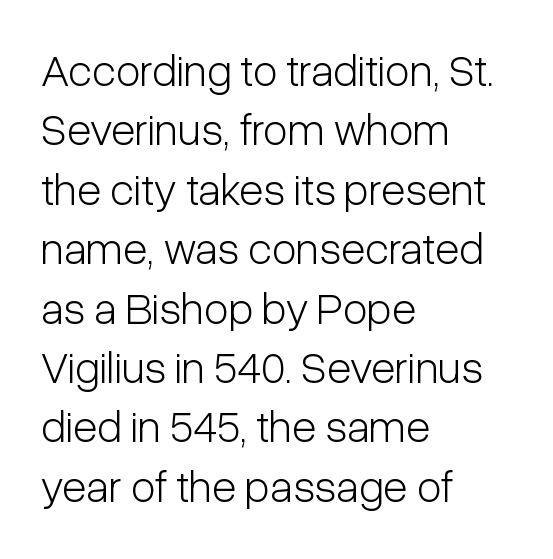
No extra tracking has been applied to these lines. The letters advance in unequal steps, a hallmark of proportional type. Counters stay open thanks to moderate or lighter strokes. When letters stand straight like this, we call the style roman or upright.
